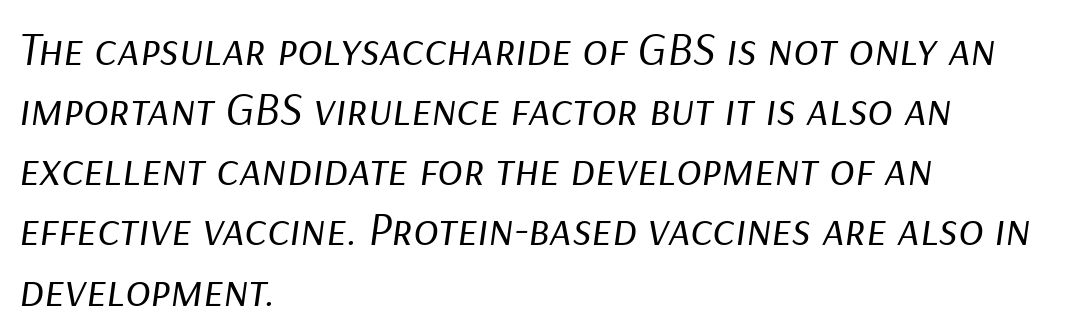
The image shows 47 px regular-weight type, italic (leaning right); set left-aligned, normal line spacing (1.28x), normal letter spacing, not underlined; low stroke contrast and a medium x-height.
